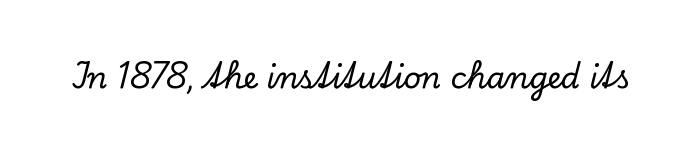
Q: Is the text italic (slanted)? A: Yes.
Q: Is the typeface a serif or a sans-serif typeface? A: Serif.
Q: Is the text underlined? A: No.
Q: Is the spacing between letters normal or unusually wide? A: Normal.
Q: Width (condensed, normal, or wide)? A: Normal.
Q: Stroke contrast? A: Low.
Q: x-height? A: Small.
Q: Monospaced? A: No.
